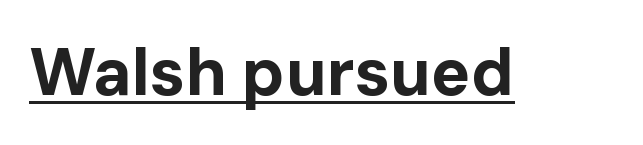
{"serif": "no", "italic": "no", "bold": "yes", "weight": "bold", "width": "normal", "stroke_contrast": "low", "x_height": "medium", "monospaced": "no", "underline": "yes", "letter_spacing": "normal", "letter_spacing_em": 0.0, "glyph_px": 66}
